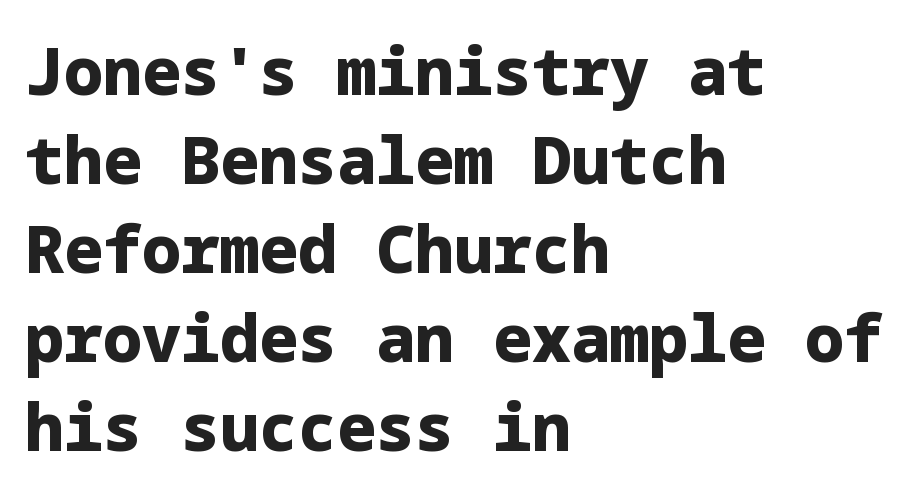
The image shows 65 px heavy sans-serif type, upright; set left-aligned, normal line spacing (1.37x), normal letter spacing, not underlined; low stroke contrast and a medium x-height.
